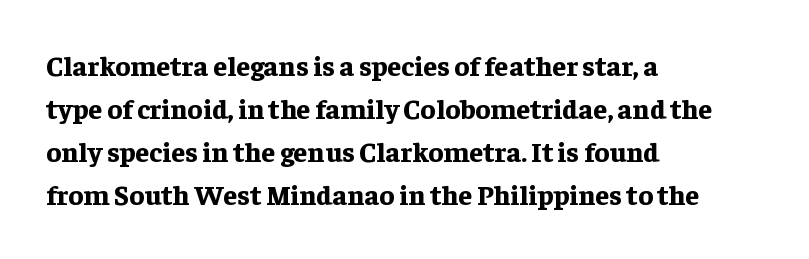
{"serif": "yes", "italic": "no", "bold": "yes", "weight": "bold", "width": "normal", "stroke_contrast": "low", "x_height": "medium", "monospaced": "no", "underline": "no", "align": "left", "line_spacing": "normal", "line_spacing_ratio": 1.54, "letter_spacing": "normal", "letter_spacing_em": 0.0, "glyph_px": 28}
